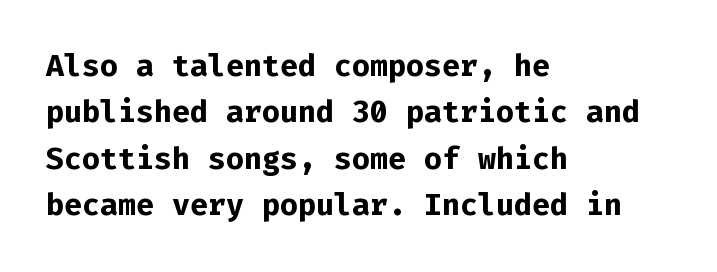
Q: Is the text bold? A: Yes.
Q: Is the text italic (slanted)? A: No, it is upright.
Q: Is the typeface a serif or a sans-serif typeface? A: Sans-serif.
Q: Is the text underlined? A: No.
Q: How is the paragraph aligned? A: Left-aligned.
Q: Is the spacing between letters normal or unusually wide? A: Normal.
Q: Is the spacing between lines tight, normal or loose? A: Normal.
Q: Width (condensed, normal, or wide)? A: Normal.
Q: Stroke contrast? A: Low.
Q: x-height? A: Medium.
Q: Monospaced? A: Yes.
